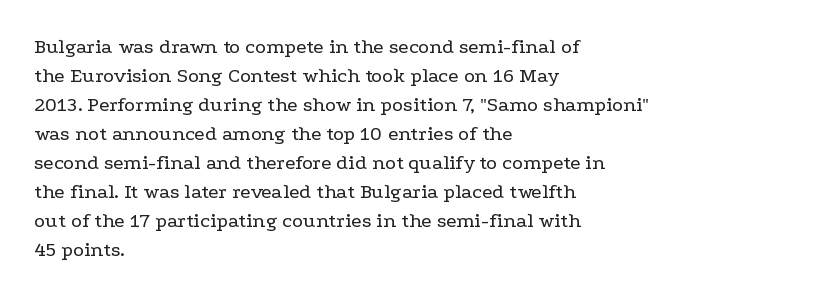
{"italic": "no", "bold": "no", "underline": "no", "align": "left", "line_spacing": "normal", "line_spacing_ratio": 1.38, "letter_spacing": "normal", "letter_spacing_em": 0.0, "glyph_px": 21}
